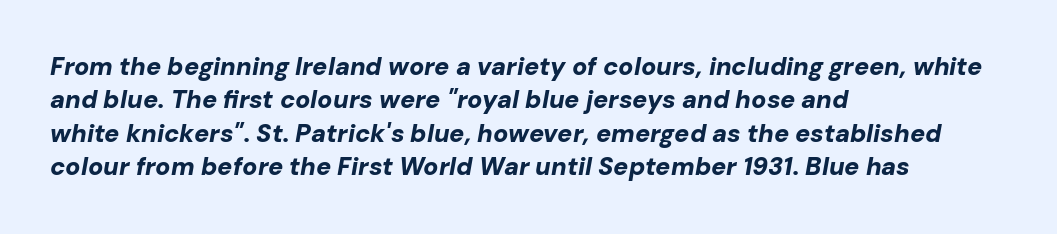
Q: Is the text bold? A: Yes.
Q: Is the text italic (slanted)? A: Yes, it leans right by about 10 degrees.
Q: Is the text underlined? A: No.
Q: How is the paragraph aligned? A: Left-aligned.
Q: Is the spacing between letters normal or unusually wide? A: Normal.
Q: Is the spacing between lines tight, normal or loose? A: Normal.
